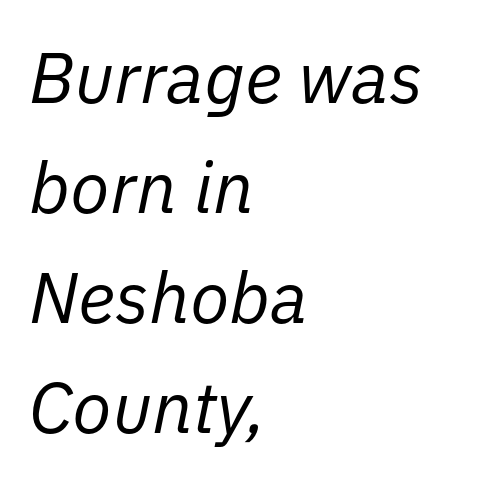
Q: Is the text bold? A: No.
Q: Is the text italic (slanted)? A: Yes, it leans right by about 11 degrees.
Q: Is the text underlined? A: No.
Q: How is the paragraph aligned? A: Left-aligned.
Q: Is the spacing between letters normal or unusually wide? A: Normal.
Q: Is the spacing between lines tight, normal or loose? A: Normal.
Q: Width (condensed, normal, or wide)? A: Normal.
Q: Stroke contrast? A: Low.
Q: x-height? A: Medium.
Q: Monospaced? A: No.
